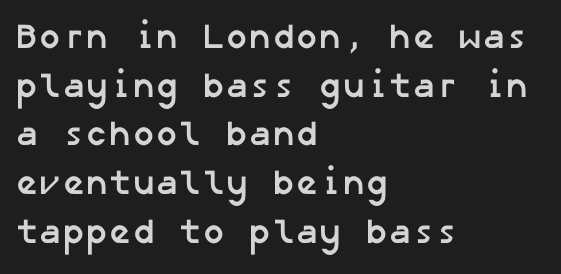
Short note: letters normally spaced. The passage shown is not underscored anywhere. The type family on display is of the sans-serif kind. Set as a true bold cut, around the 700 mark. Line beginnings align vertically; line endings do not. Does the leading feel generous? No, just average.
